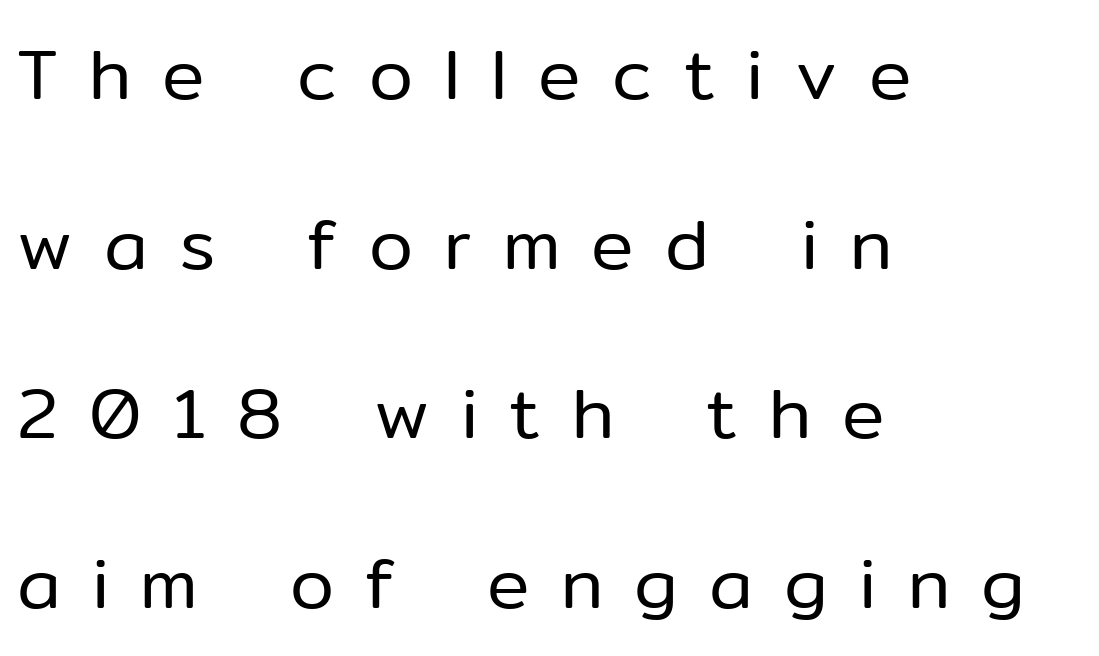
Q: Is the text bold? A: No.
Q: Is the text italic (slanted)? A: No, it is upright.
Q: Is the typeface a serif or a sans-serif typeface? A: Sans-serif.
Q: Is the text underlined? A: No.
Q: How is the paragraph aligned? A: Left-aligned.
Q: Is the spacing between letters normal or unusually wide? A: Unusually wide.
Q: Is the spacing between lines tight, normal or loose? A: Loose.
Q: Width (condensed, normal, or wide)? A: Normal.
Q: Stroke contrast? A: Low.
Q: x-height? A: Medium.
Q: Monospaced? A: No.
